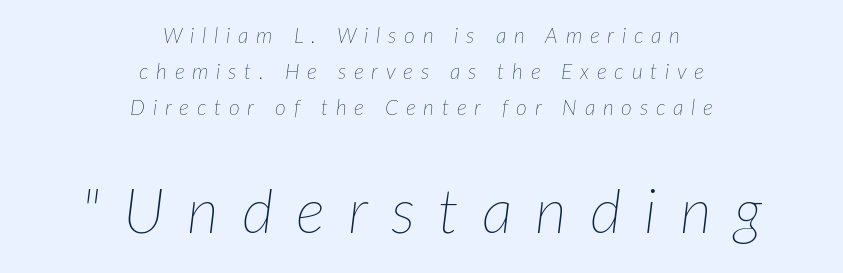
The image shows 62 px thin type, italic (leaning right); set centered, line spacing 1.71x, unusually wide letter spacing (+0.37 em), not underlined; the second (bottom) block is 2.95x larger; low stroke contrast and a medium x-height.
